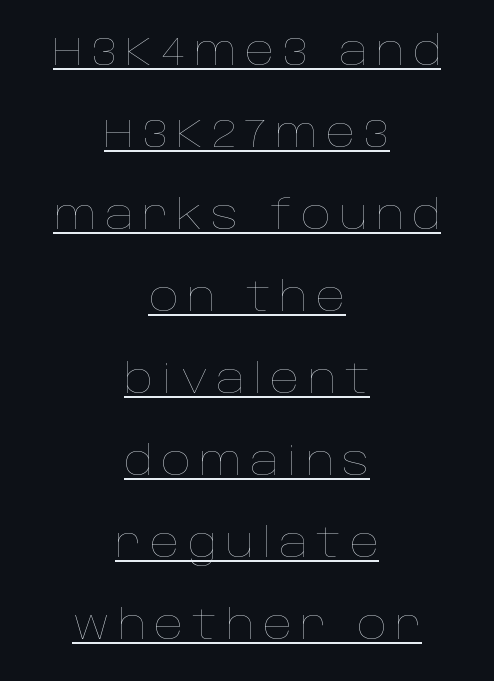
Q: Is the text bold? A: No.
Q: Is the text italic (slanted)? A: No, it is upright.
Q: Is the text underlined? A: Yes.
Q: How is the paragraph aligned? A: Centered.
Q: Is the spacing between letters normal or unusually wide? A: Unusually wide.
Q: Is the spacing between lines tight, normal or loose? A: Loose.
Q: Width (condensed, normal, or wide)? A: Normal.
Q: Stroke contrast? A: Low.
Q: x-height? A: Large.
Q: Monospaced? A: No.
